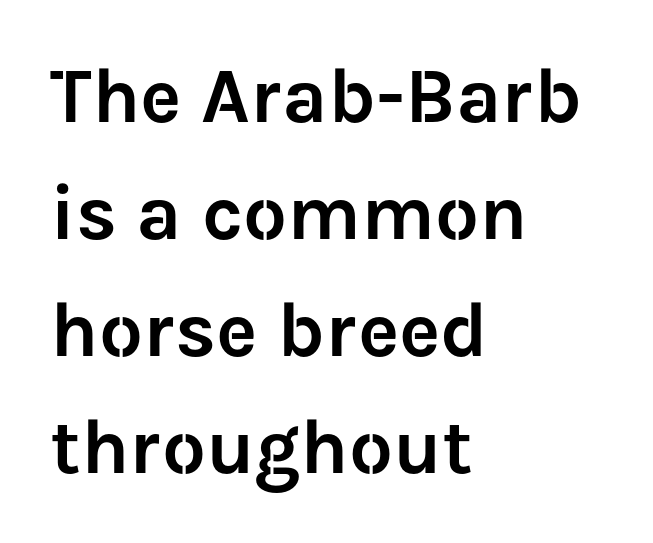
A sans-serif font was chosen for this passage. Do the characters align in a grid? No, the font is proportional. The gap between lines stays unmarked. The paragraph has a hard left edge and a soft right edge. These lines were composed using upright roman letters. Students, observe: this is what conventionally led text looks like.
